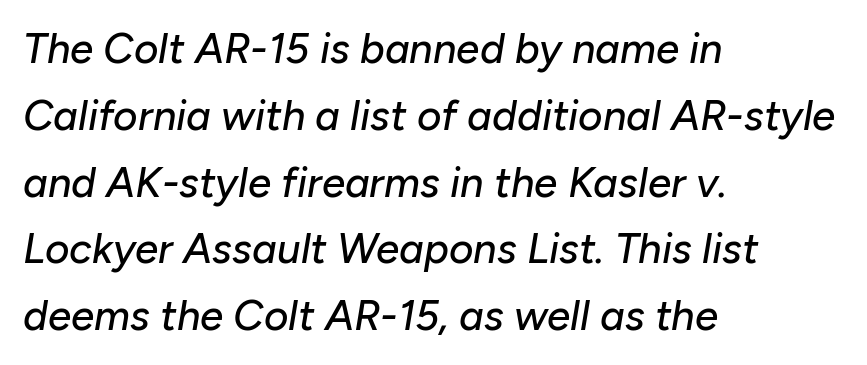
{"italic": "yes", "lean": "right", "slant_degrees": 10, "width": "normal", "stroke_contrast": "low", "x_height": "medium", "monospaced": "no", "underline": "no", "align": "left", "line_spacing": "normal", "line_spacing_ratio": 1.59, "letter_spacing": "normal", "letter_spacing_em": 0.0, "glyph_px": 42}
